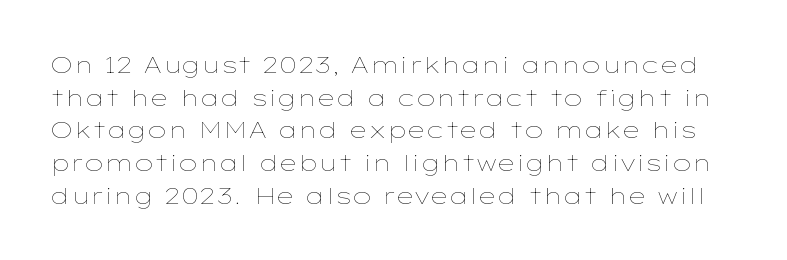
The image shows 23 px text type, upright; set normal line spacing (1.42x), normal letter spacing, not underlined.
